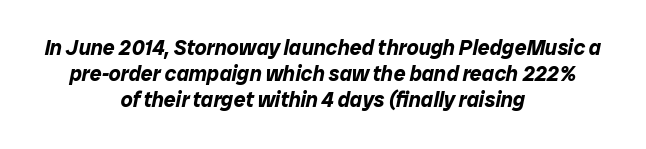
The image shows 21 px bold type, italic (leaning right); set centered, line spacing 1.24x, normal letter spacing, not underlined.
